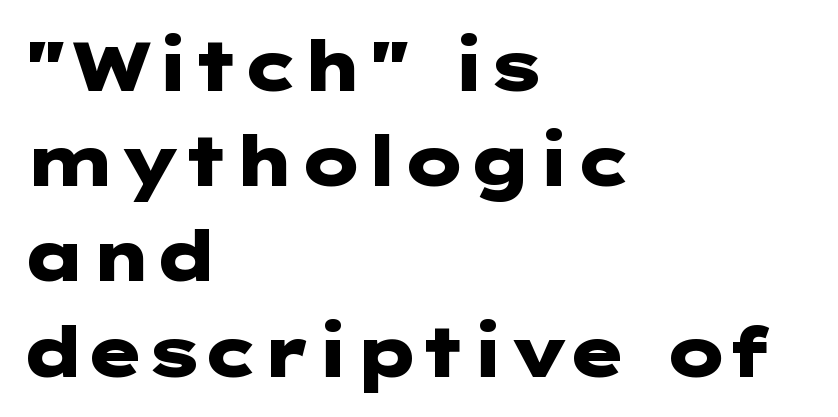
{"serif": "no", "italic": "no", "bold": "yes", "weight": "heavy", "width": "wide", "stroke_contrast": "low", "x_height": "medium", "underline": "no", "align": "left", "line_spacing": "normal", "line_spacing_ratio": 1.38, "letter_spacing": "normal", "letter_spacing_em": 0.0, "glyph_px": 69}
